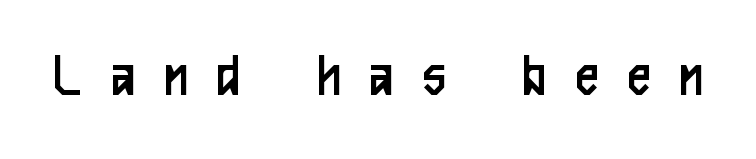
{"serif": "no", "italic": "no", "bold": "no", "weight": "regular", "width": "condensed", "stroke_contrast": "low", "x_height": "medium", "monospaced": "no", "underline": "no", "letter_spacing": "wide", "letter_spacing_em": 0.48, "glyph_px": 63}
